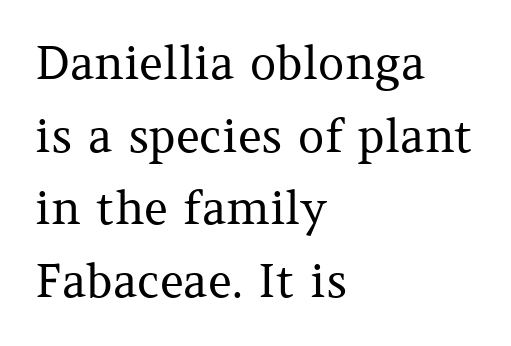
Q: Is the text bold? A: No.
Q: Is the text italic (slanted)? A: No, it is upright.
Q: Is the typeface a serif or a sans-serif typeface? A: Serif.
Q: Is the text underlined? A: No.
Q: How is the paragraph aligned? A: Left-aligned.
Q: Is the spacing between letters normal or unusually wide? A: Normal.
Q: Is the spacing between lines tight, normal or loose? A: Normal.
Q: Width (condensed, normal, or wide)? A: Normal.
Q: Stroke contrast? A: Medium.
Q: x-height? A: Medium.
Q: Monospaced? A: No.
